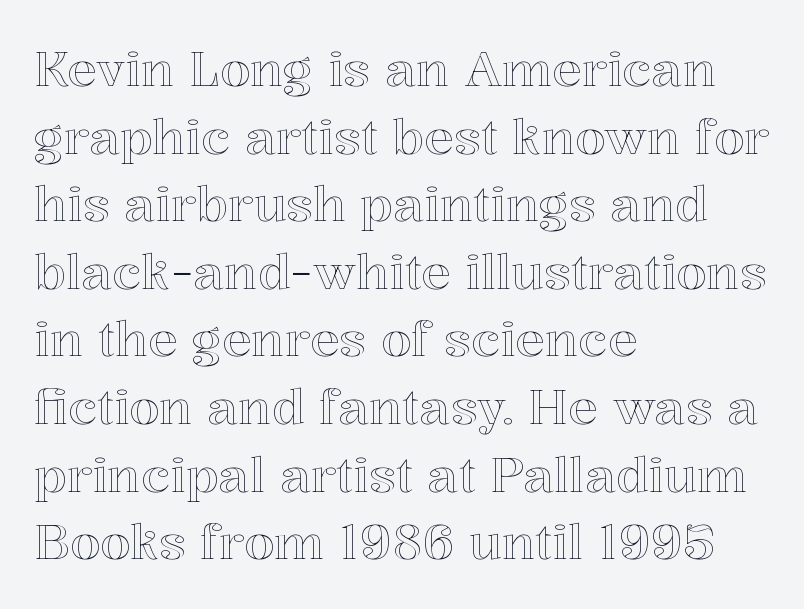
Q: Is the text italic (slanted)? A: No, it is upright.
Q: Is the text underlined? A: No.
Q: How is the paragraph aligned? A: Left-aligned.
Q: Is the spacing between letters normal or unusually wide? A: Normal.
Q: Is the spacing between lines tight, normal or loose? A: Normal.
Q: Width (condensed, normal, or wide)? A: Normal.
Q: x-height? A: Medium.
Q: Monospaced? A: No.
